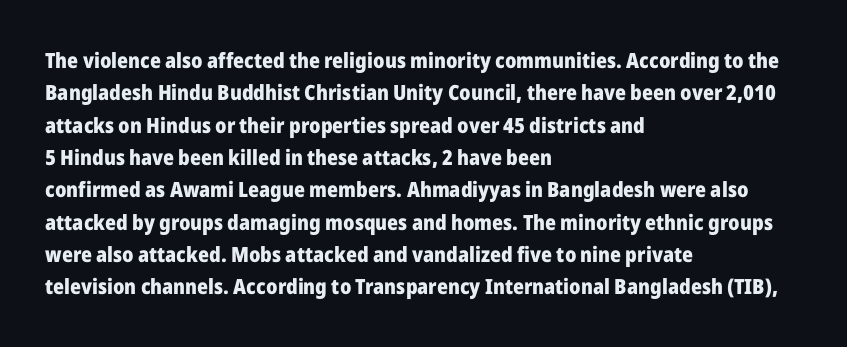
Q: Is the text bold? A: Yes.
Q: Is the text italic (slanted)? A: No, it is upright.
Q: Is the text underlined? A: No.
Q: How is the paragraph aligned? A: Left-aligned.
Q: Is the spacing between letters normal or unusually wide? A: Normal.
Q: Is the spacing between lines tight, normal or loose? A: Normal.
